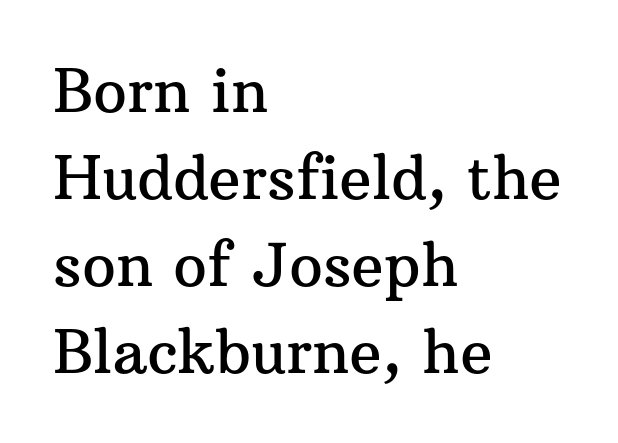
The font family rendered here belongs to the serif group. Tall strokes in this sample are plumb rather than angled. Each new line begins a customary step beneath the previous one. Teacher's note: observe the even left margin — that is flush-left alignment. The strip under each line holds only bare page. The horizontal fit of the characters is conventional and even.
